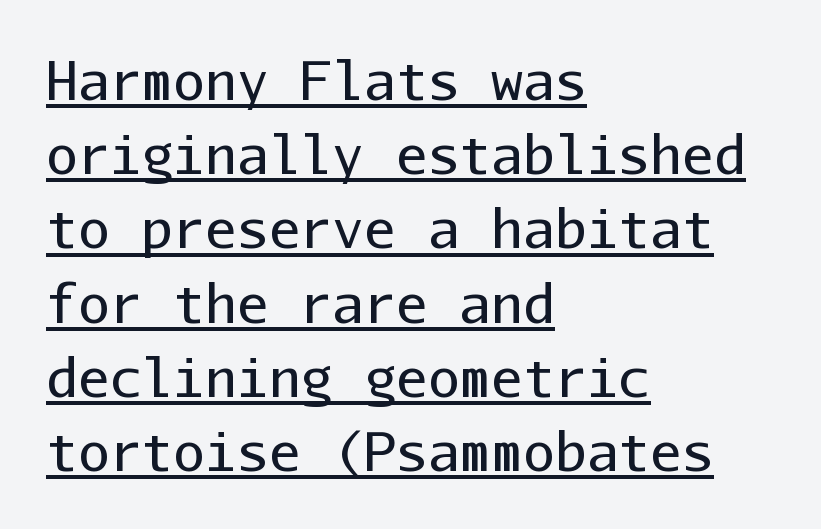
The image shows 53 px regular-weight sans-serif type, upright, monospaced; set left-aligned, normal line spacing (1.4x), normal letter spacing, underlined; low stroke contrast and a medium x-height.
